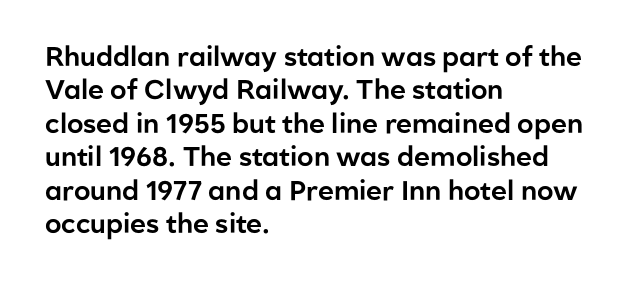
The image shows 27 px text type, upright; set left-aligned, line spacing 1.24x, normal letter spacing, not underlined.
